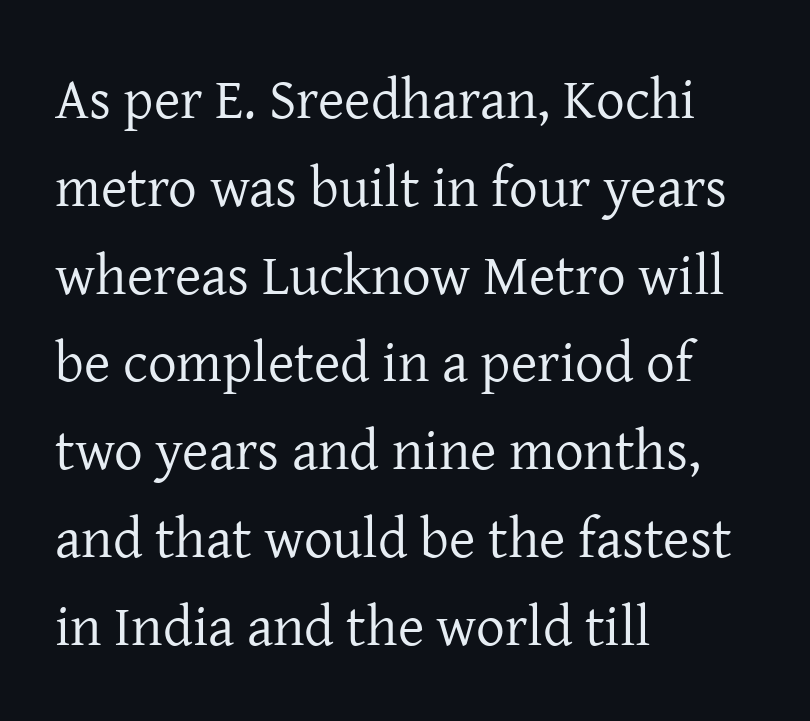
{"serif": "yes", "italic": "no", "bold": "no", "weight": "regular", "width": "normal", "stroke_contrast": "low", "x_height": "medium", "monospaced": "no", "underline": "no", "align": "left", "line_spacing": "normal", "line_spacing_ratio": 1.54, "letter_spacing": "normal", "letter_spacing_em": 0.0, "glyph_px": 57}
